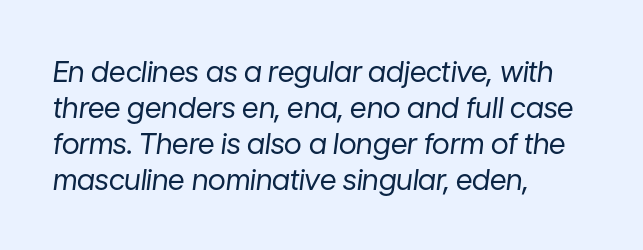
Think standard paragraph weight, or any step lighter than that. Emphasis-style slanted type is in use. The passage shown is typed in a proportional face where columns would drift. Descenders hang freely into open space. Short and long lines alike share a common starting point at left.
